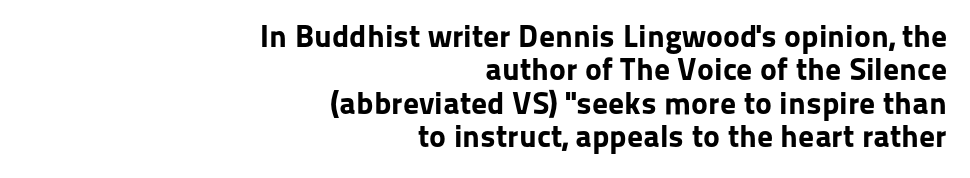
Italic? Not at all — the glyphs are vertical. Rule under the text: the space is simply empty. Students, this is bold: see how much ink each stroke carries. Every row of glyphs terminates at an identical x-position on the right. This sample has the flowing, uneven cadence of proportional lettering.
